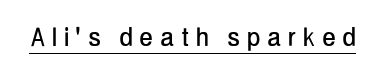
The image shows 31 px condensed sans-serif type, upright; set unusually wide letter spacing (+0.25 em), underlined; low stroke contrast and a medium x-height.
